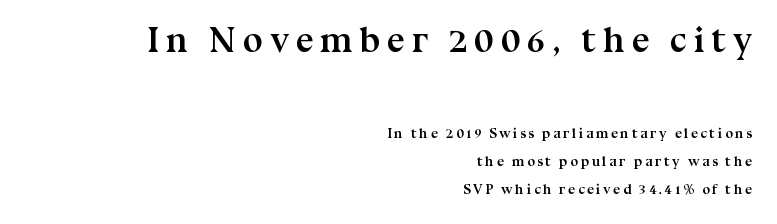
The paragraph shown leans on its right margin. Check under the words: just untouched page. A typesetter would mark this as roman, not italic. Every letter is thick-stroked: bold, no question.
